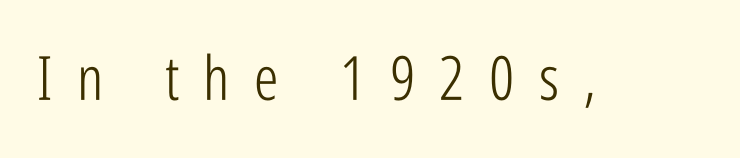
Q: Is the text bold? A: No.
Q: Is the text italic (slanted)? A: No, it is upright.
Q: Is the typeface a serif or a sans-serif typeface? A: Sans-serif.
Q: Is the text underlined? A: No.
Q: Is the spacing between letters normal or unusually wide? A: Unusually wide.
Q: Width (condensed, normal, or wide)? A: Condensed.
Q: Stroke contrast? A: Low.
Q: x-height? A: Medium.
Q: Monospaced? A: No.
